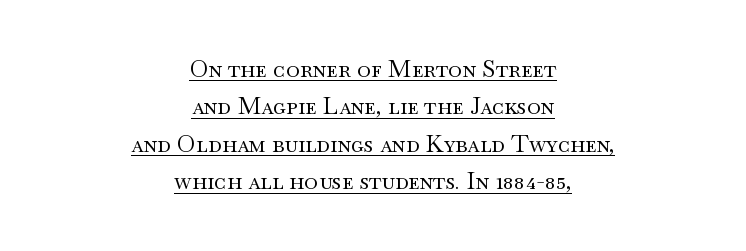
Q: Is the text bold? A: No.
Q: Is the text italic (slanted)? A: No, it is upright.
Q: Is the text underlined? A: Yes.
Q: How is the paragraph aligned? A: Centered.
Q: Is the spacing between letters normal or unusually wide? A: Normal.
Q: Is the spacing between lines tight, normal or loose? A: Normal.
